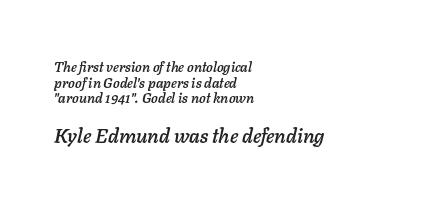
The image shows 20 px text type, italic (leaning right); set left-aligned, tight line spacing (1.12x), normal letter spacing, not underlined; the second (bottom) block is 1.43x larger.
